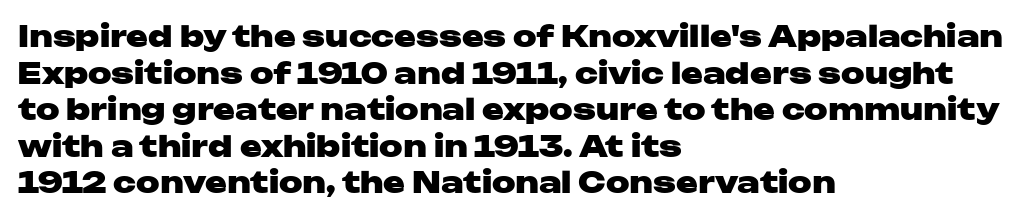
{"serif": "no", "italic": "no", "bold": "yes", "weight": "heavy", "width": "wide", "stroke_contrast": "low", "x_height": "medium", "monospaced": "no", "underline": "no", "align": "left", "line_spacing": "normal", "line_spacing_ratio": 1.26, "letter_spacing": "normal", "letter_spacing_em": 0.0, "glyph_px": 29}
